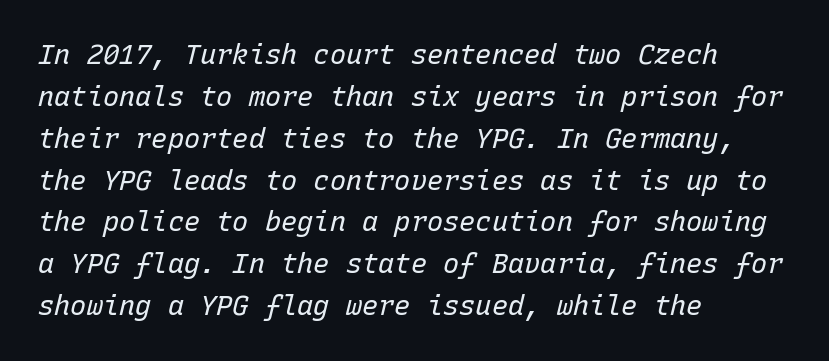
Q: Is the text bold? A: No.
Q: Is the text italic (slanted)? A: Yes, it leans right by about 15 degrees.
Q: Is the text underlined? A: No.
Q: How is the paragraph aligned? A: Left-aligned.
Q: Is the spacing between letters normal or unusually wide? A: Normal.
Q: Is the spacing between lines tight, normal or loose? A: Normal.
